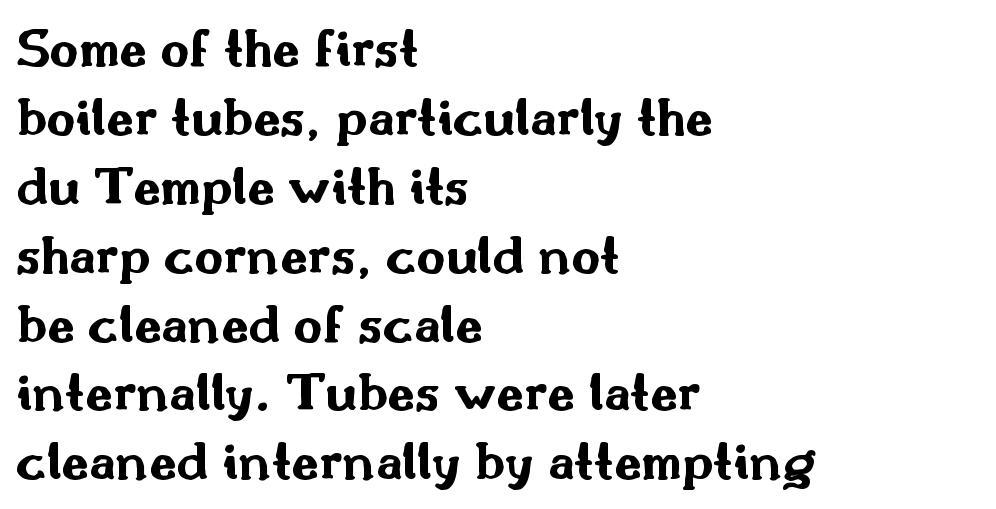
These lines are rendered in a variable-pitch font. The designer went with a sans here, leaving each stem footless. The line texture is even and compact thanks to regular tracking. One-word summary of the alignment: left.
